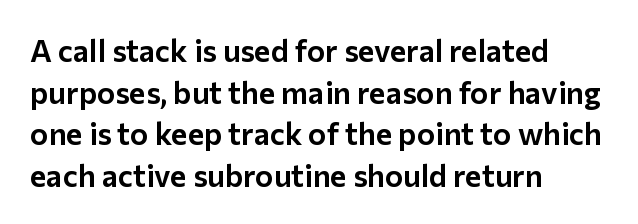
The image shows 31 px sans-serif type, upright; set left-aligned, normal line spacing (1.34x), normal letter spacing, not underlined; low stroke contrast and a medium x-height.
